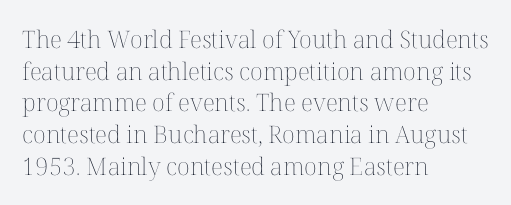
Q: Is the text bold? A: No.
Q: Is the text italic (slanted)? A: No, it is upright.
Q: Is the text underlined? A: No.
Q: How is the paragraph aligned? A: Left-aligned.
Q: Is the spacing between letters normal or unusually wide? A: Normal.
Q: Is the spacing between lines tight, normal or loose? A: Normal.
